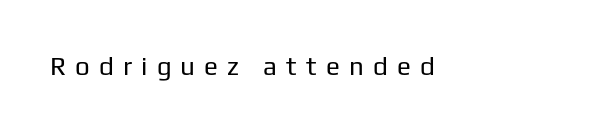
The image shows 26 px text type, upright; set left-aligned, unusually wide letter spacing (+0.35 em), not underlined.
